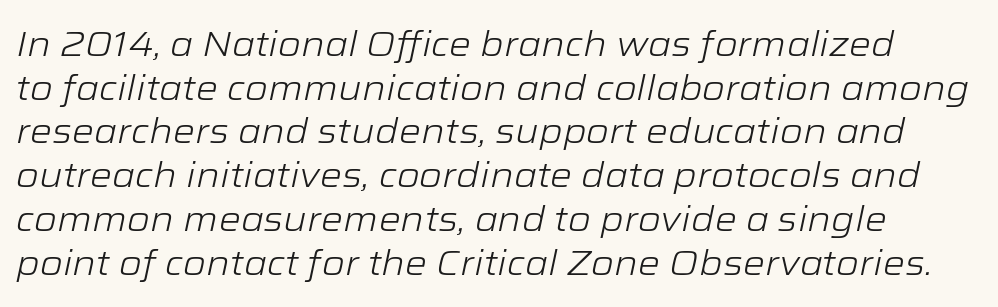
{"italic": "yes", "lean": "right", "slant_degrees": 12, "bold": "no", "weight": "light", "width": "wide", "stroke_contrast": "low", "x_height": "medium", "monospaced": "no", "underline": "no", "line_spacing": "normal", "line_spacing_ratio": 1.25, "letter_spacing": "normal", "letter_spacing_em": 0.0, "glyph_px": 35}
